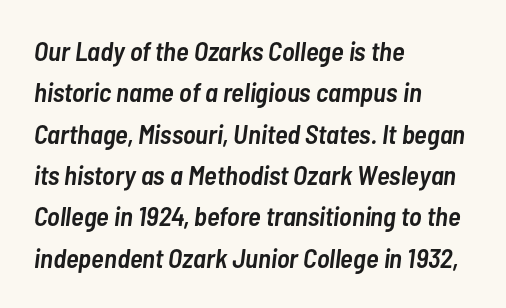
Q: Is the text bold? A: Semi-bold.
Q: Is the text italic (slanted)? A: Yes, it leans right by about 7 degrees.
Q: Is the text underlined? A: No.
Q: How is the paragraph aligned? A: Left-aligned.
Q: Is the spacing between letters normal or unusually wide? A: Normal.
Q: Is the spacing between lines tight, normal or loose? A: Normal.
